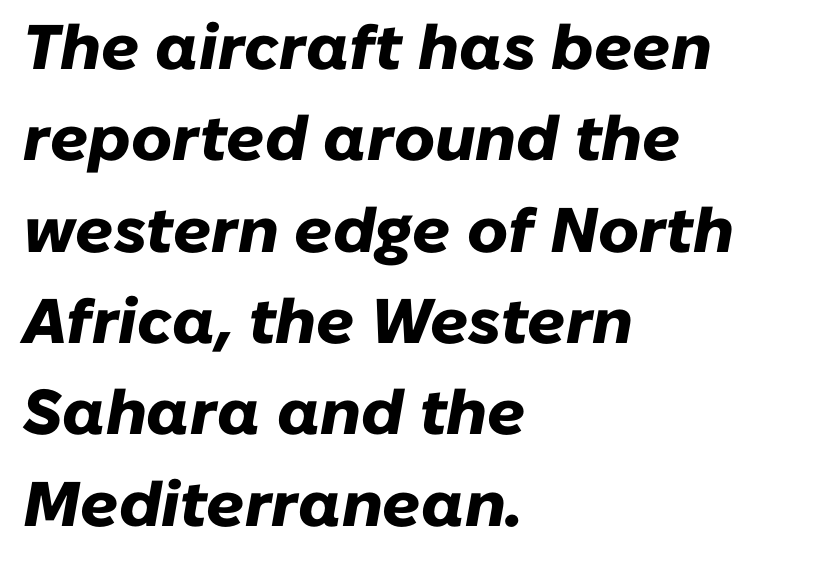
Q: Is the text bold? A: Yes.
Q: Is the text italic (slanted)? A: Yes, it leans right by about 10 degrees.
Q: Is the text underlined? A: No.
Q: How is the paragraph aligned? A: Left-aligned.
Q: Is the spacing between letters normal or unusually wide? A: Normal.
Q: Is the spacing between lines tight, normal or loose? A: Normal.
Q: Width (condensed, normal, or wide)? A: Normal.
Q: Stroke contrast? A: Low.
Q: x-height? A: Medium.
Q: Monospaced? A: No.
